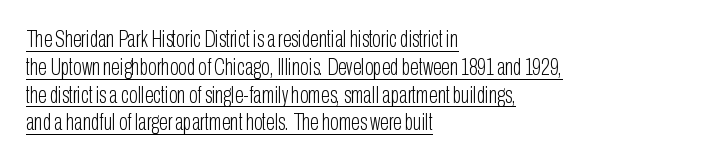
The image shows 23 px text type, upright; set left-aligned, line spacing 1.21x, normal letter spacing, underlined.
